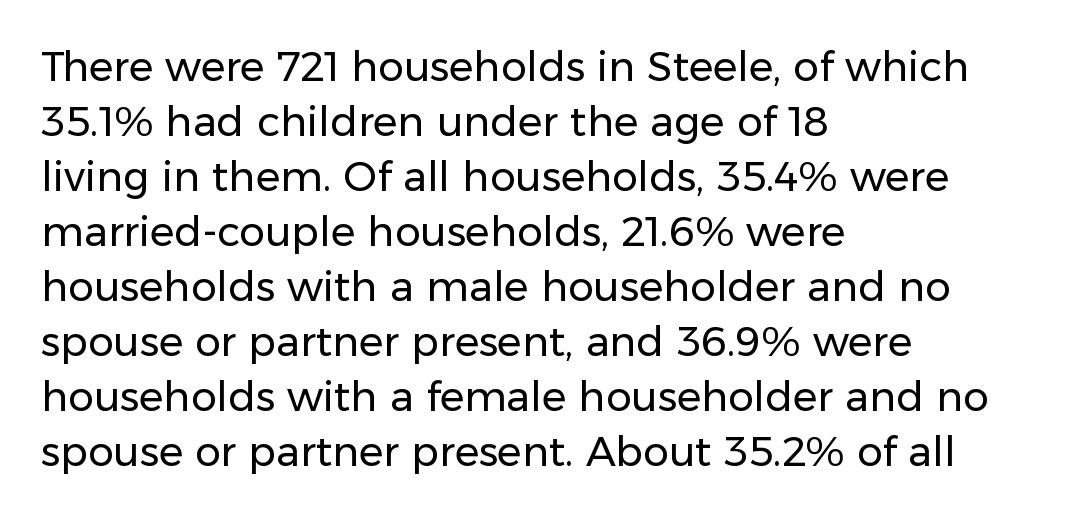
The image shows 41 px regular-weight sans-serif type, upright; set left-aligned, normal line spacing (1.34x), normal letter spacing, not underlined; low stroke contrast and a medium x-height.
